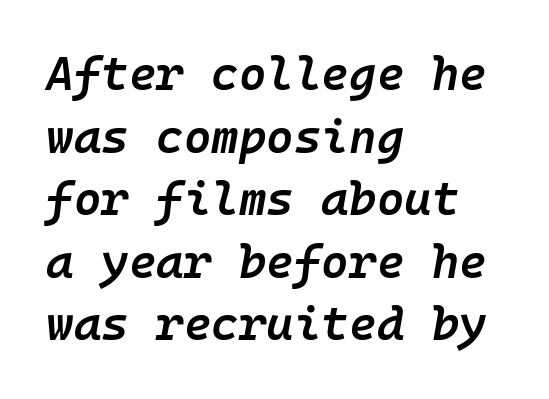
Q: Is the text bold? A: Semi-bold.
Q: Is the text italic (slanted)? A: Yes, it leans right by about 10 degrees.
Q: Is the text underlined? A: No.
Q: How is the paragraph aligned? A: Left-aligned.
Q: Is the spacing between letters normal or unusually wide? A: Normal.
Q: Is the spacing between lines tight, normal or loose? A: Normal.
Q: Width (condensed, normal, or wide)? A: Normal.
Q: Stroke contrast? A: Low.
Q: x-height? A: Medium.
